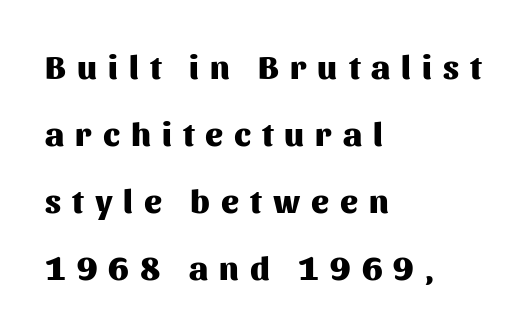
Nope, not italic — everything's standing straight. Each letter keeps its own natural width here, so spacing adapts to shape. Whoever set this chose breathing room over compactness in the vertical rhythm. Every row of glyphs begins at an identical x-position on the left. The passage shown is typeset with a sans-serif family. Heft: maximum for text — a bold.
